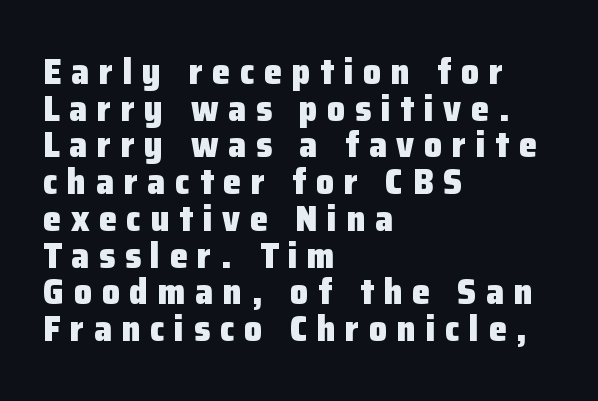
Spacing between characters has been opened up far beyond the box default. Look at the bottom of the vertical strokes: they stop flat, with no serifs. Typographic density is high because the face is bold. Tightly led — the rows are bunched.
